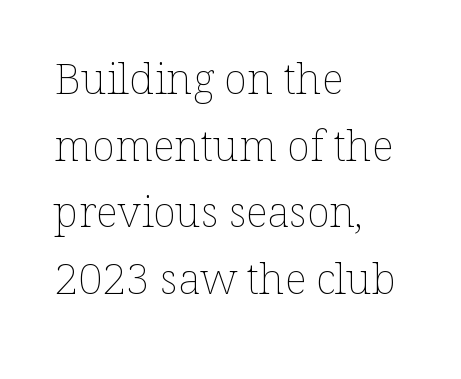
The image shows 43 px thin type, upright; set left-aligned, normal line spacing (1.55x), normal letter spacing, not underlined; low stroke contrast and a medium x-height.
